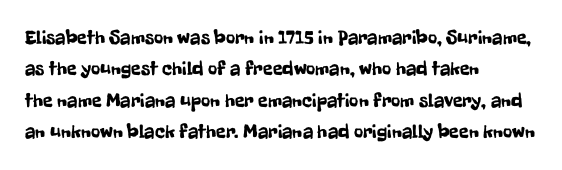
Q: Is the text italic (slanted)? A: No, it is upright.
Q: Is the text underlined? A: No.
Q: How is the paragraph aligned? A: Left-aligned.
Q: Is the spacing between letters normal or unusually wide? A: Normal.
Q: Is the spacing between lines tight, normal or loose? A: Normal.
